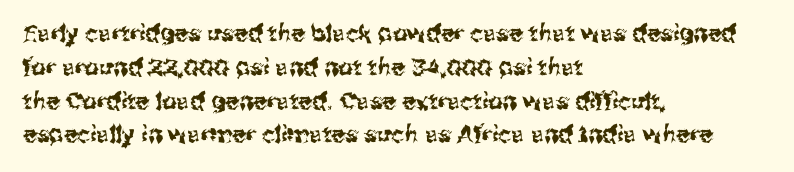
Q: Is the text italic (slanted)? A: No, it is upright.
Q: Is the text underlined? A: No.
Q: How is the paragraph aligned? A: Left-aligned.
Q: Is the spacing between letters normal or unusually wide? A: Normal.
Q: Is the spacing between lines tight, normal or loose? A: Normal.
